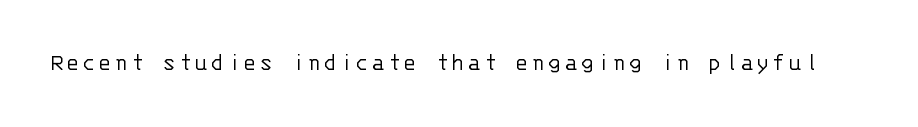
The type sits square on the baseline with zero lean. The strip under each line holds only bare page. Stroke thickness stays within the range of a standard reading face or lighter.
